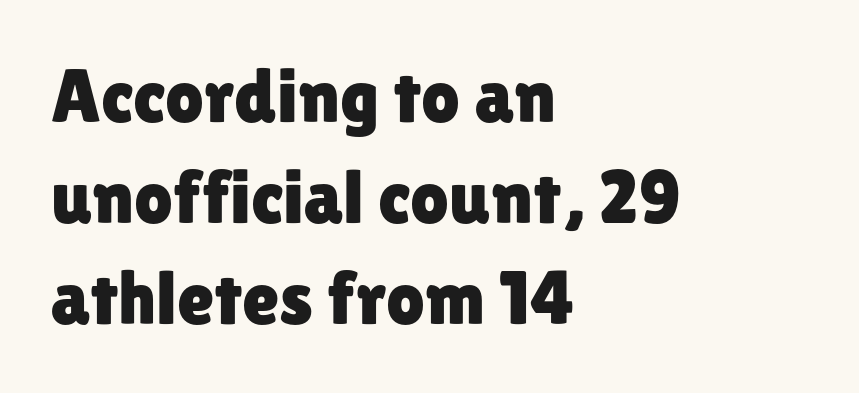
The image shows 76 px sans-serif type, upright; set left-aligned, normal line spacing (1.33x), normal letter spacing, not underlined; low stroke contrast and a medium x-height.
